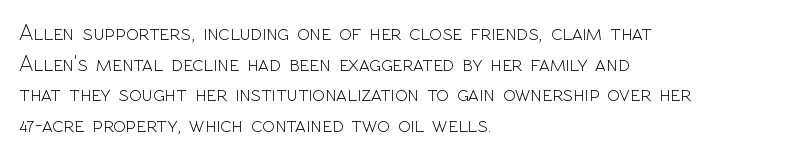
The image shows 23 px text type, upright; set left-aligned, normal line spacing (1.33x), normal letter spacing, not underlined.
